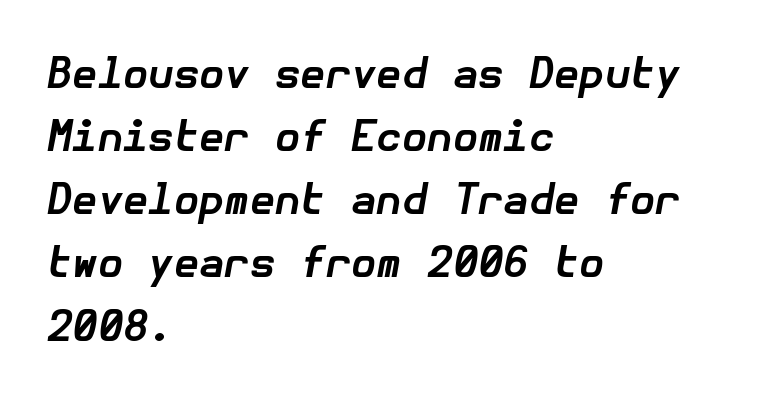
Horizontal alignment here is leftward, the default for most running prose. Lines of text with bare space underneath. Letter spacing: default. Strong, thick strokes mark this as bold type. Normally led — the rows are evenly, conventionally spaced.
